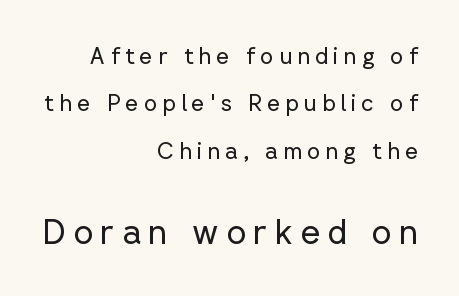
Q: Is the text bold? A: No.
Q: Is the text italic (slanted)? A: No, it is upright.
Q: Is the typeface a serif or a sans-serif typeface? A: Sans-serif.
Q: Is the text underlined? A: No.
Q: How is the paragraph aligned? A: Right-aligned.
Q: Is the spacing between letters normal or unusually wide? A: Unusually wide.
Q: Is the spacing between lines tight, normal or loose? A: Loose.
Q: Which block of text is set in a larger size, the first (top) or the second (bottom)? A: The second (bottom) one.
Q: Width (condensed, normal, or wide)? A: Normal.
Q: Stroke contrast? A: Low.
Q: x-height? A: Medium.
Q: Monospaced? A: No.
